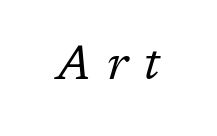
{"serif": "yes", "italic": "yes", "lean": "right", "slant_degrees": 17, "bold": "no", "weight": "regular", "width": "normal", "stroke_contrast": "low", "x_height": "medium", "monospaced": "no", "underline": "no", "letter_spacing": "wide", "letter_spacing_em": 0.33, "glyph_px": 47}
